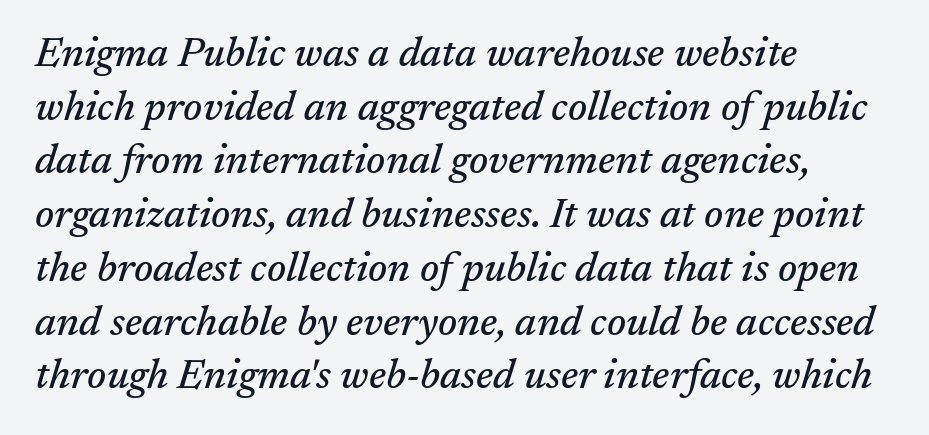
{"serif": "yes", "italic": "yes", "lean": "right", "slant_degrees": 17, "width": "normal", "stroke_contrast": "medium", "x_height": "medium", "monospaced": "no", "underline": "no", "align": "left", "line_spacing": "normal", "line_spacing_ratio": 1.31, "letter_spacing": "normal", "letter_spacing_em": 0.0, "glyph_px": 41}
